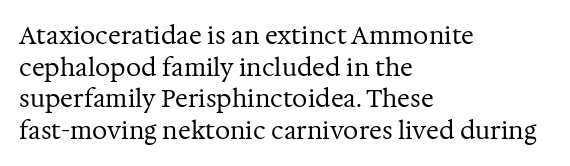
Leftover space on each line is placed entirely after the last word. The typesetting does not lean heavy: it is not bold. Honestly, the letter spacing is just normal — you wouldn't notice it. Underline: absent. If you drew a line through each stem, it would be perfectly vertical.
